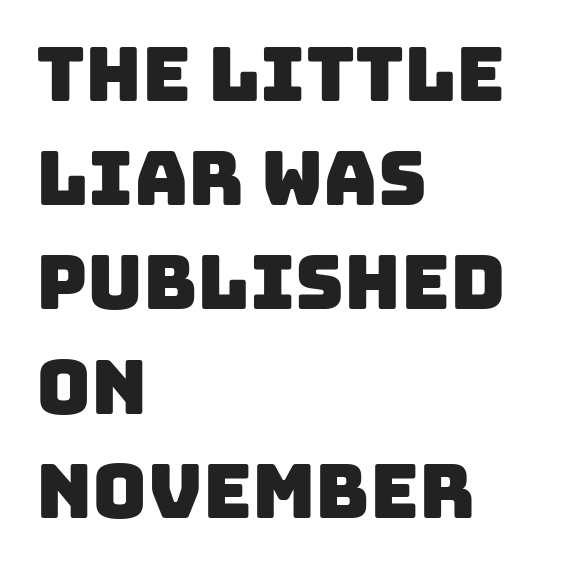
Each new line begins a customary step beneath the previous one. The face used here is proportionally spaced, like ordinary book or web type. These lines are set flush left with a ragged right edge. To sum up the face: it is a sans, with no serifs. Unmarked baselines from the first word to the last.
